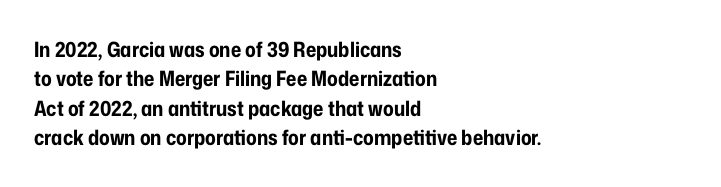
Posture: upright roman. Underlining? Definitely not there. Each line starts at the same left margin while the right side varies. Stroke thickness is high; the sample reads as a true bold. The block of text has a typical density, with ordinary space between rows.
